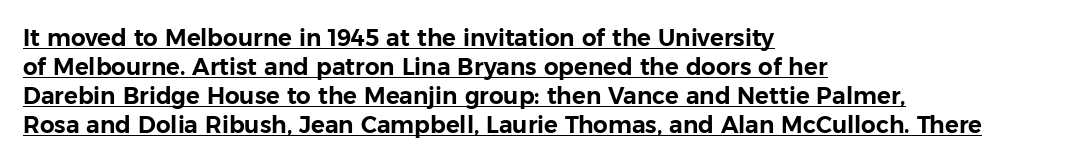
{"italic": "no", "underline": "yes", "align": "left", "line_spacing": "normal", "line_spacing_ratio": 1.26, "letter_spacing": "normal", "letter_spacing_em": 0.0, "glyph_px": 23}
